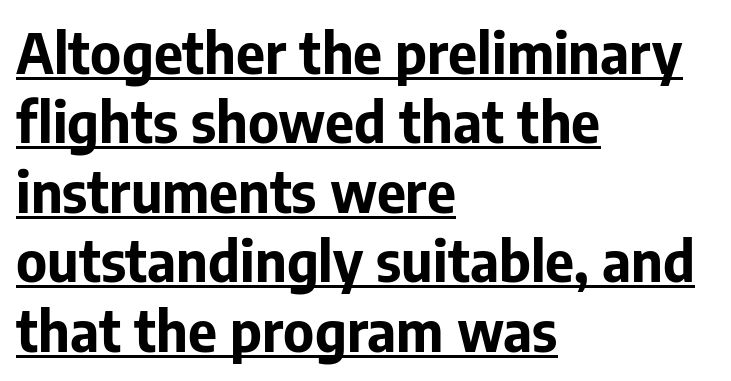
The image shows 56 px bold sans-serif type, upright; set left-aligned, line spacing 1.24x, normal letter spacing, underlined; low stroke contrast and a medium x-height.
